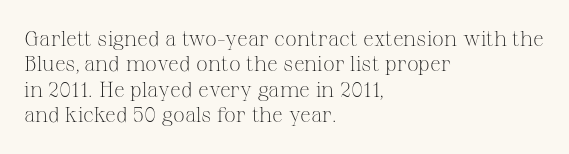
The image shows 21 px text type, upright; set left-aligned, line spacing 1.21x, normal letter spacing, not underlined.
